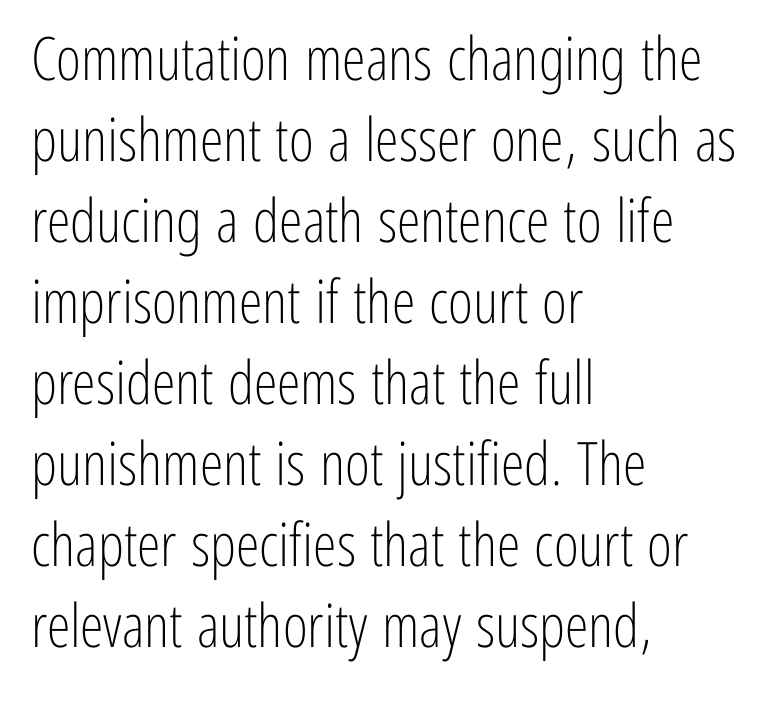
Line spacing here is normal. Does the type have serifs? No, each stem ends abruptly. The space beneath each line is pristine and unruled. A light-to-regular cut is what we see here. The text block is weighted toward the left margin, trailing off unevenly rightward.
